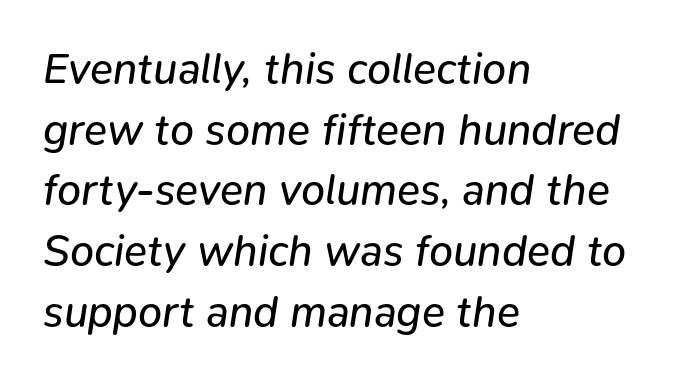
Q: Is the text bold? A: No.
Q: Is the text italic (slanted)? A: Yes, it leans right by about 9 degrees.
Q: Is the text underlined? A: No.
Q: How is the paragraph aligned? A: Left-aligned.
Q: Is the spacing between letters normal or unusually wide? A: Normal.
Q: Is the spacing between lines tight, normal or loose? A: Normal.
Q: Width (condensed, normal, or wide)? A: Normal.
Q: Stroke contrast? A: Low.
Q: x-height? A: Medium.
Q: Monospaced? A: No.
